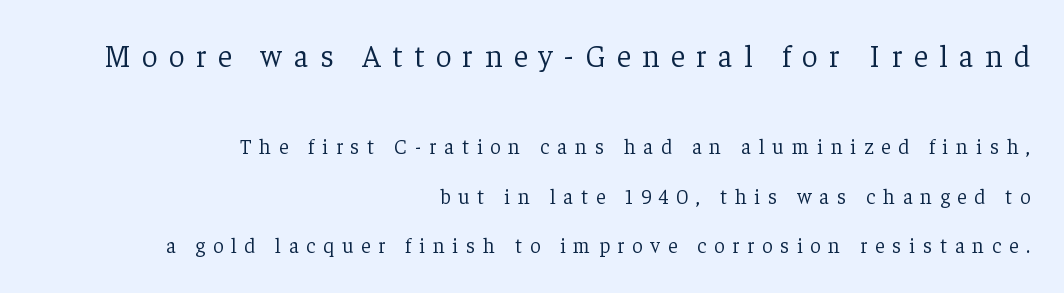
Q: Is the text bold? A: No.
Q: Is the text italic (slanted)? A: No, it is upright.
Q: Is the typeface a serif or a sans-serif typeface? A: Serif.
Q: Is the text underlined? A: No.
Q: How is the paragraph aligned? A: Right-aligned.
Q: Is the spacing between letters normal or unusually wide? A: Unusually wide.
Q: Is the spacing between lines tight, normal or loose? A: Loose.
Q: Which block of text is set in a larger size, the first (top) or the second (bottom)? A: The first (top) one.
Q: Width (condensed, normal, or wide)? A: Normal.
Q: Stroke contrast? A: Low.
Q: x-height? A: Medium.
Q: Monospaced? A: No.
